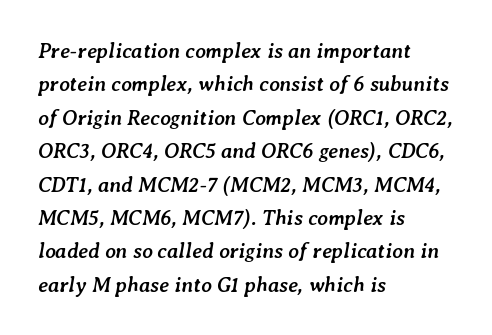
{"italic": "yes", "lean": "right", "slant_degrees": 7, "bold": "yes", "underline": "no", "align": "left", "line_spacing": "normal", "line_spacing_ratio": 1.59, "letter_spacing": "normal", "letter_spacing_em": 0.0, "glyph_px": 21}
